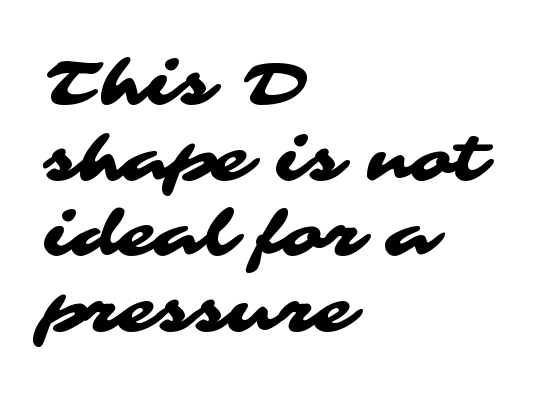
Q: Is the typeface a serif or a sans-serif typeface? A: Sans-serif.
Q: Is the text underlined? A: No.
Q: How is the paragraph aligned? A: Left-aligned.
Q: Is the spacing between letters normal or unusually wide? A: Normal.
Q: Width (condensed, normal, or wide)? A: Wide.
Q: Stroke contrast? A: Medium.
Q: x-height? A: Medium.
Q: Monospaced? A: No.
